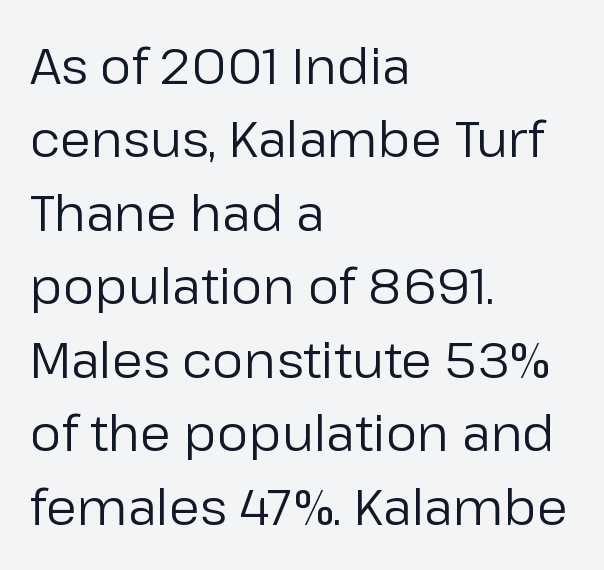
The image shows 50 px regular-weight sans-serif type, upright; set left-aligned, normal line spacing (1.47x), normal letter spacing, not underlined; low stroke contrast and a medium x-height.
